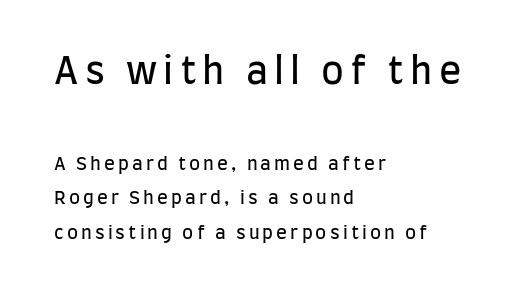
Q: Is the text bold? A: No.
Q: Is the text italic (slanted)? A: No, it is upright.
Q: Is the typeface a serif or a sans-serif typeface? A: Sans-serif.
Q: Is the text underlined? A: No.
Q: How is the paragraph aligned? A: Left-aligned.
Q: Is the spacing between lines tight, normal or loose? A: Loose.
Q: Which block of text is set in a larger size, the first (top) or the second (bottom)? A: The first (top) one.
Q: Width (condensed, normal, or wide)? A: Condensed.
Q: Stroke contrast? A: Low.
Q: x-height? A: Large.
Q: Monospaced? A: No.
